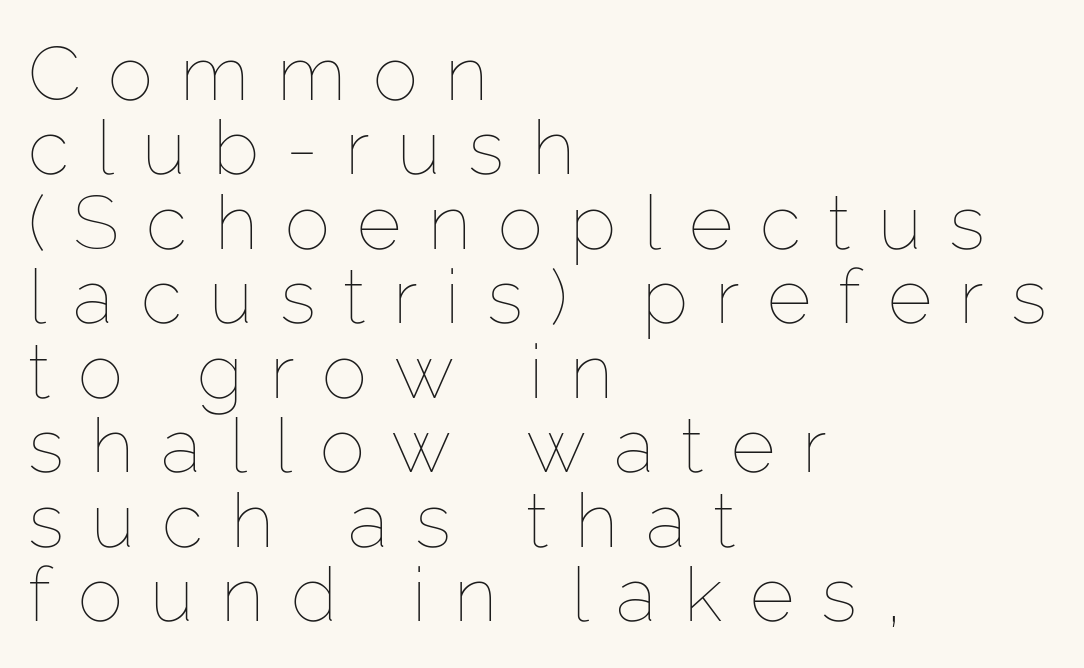
The image shows 76 px thin type, upright; set left-aligned, tight line spacing (0.98x), unusually wide letter spacing (+0.36 em), not underlined; low stroke contrast and a medium x-height.
